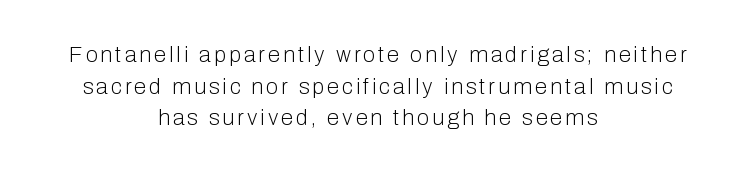
No letter is thick-stroked: the sample isn't bold. Vertically, the passage feels balanced, rows spaced as you'd expect. Clear beneath every line of the passage. The whitespace from short lines is split evenly between both sides. The axis of the letterforms is exactly vertical.
